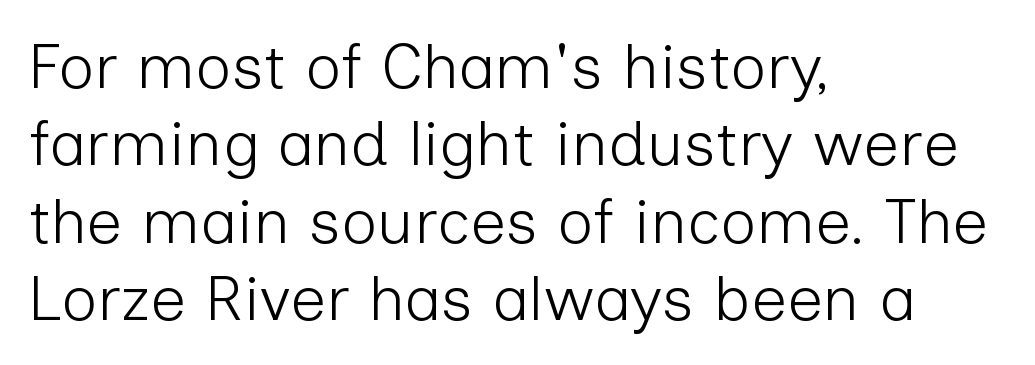
{"serif": "no", "italic": "no", "bold": "no", "weight": "light", "width": "normal", "stroke_contrast": "low", "x_height": "medium", "monospaced": "no", "underline": "no", "align": "left", "line_spacing_ratio": 1.23, "letter_spacing": "normal", "letter_spacing_em": 0.0, "glyph_px": 63}
